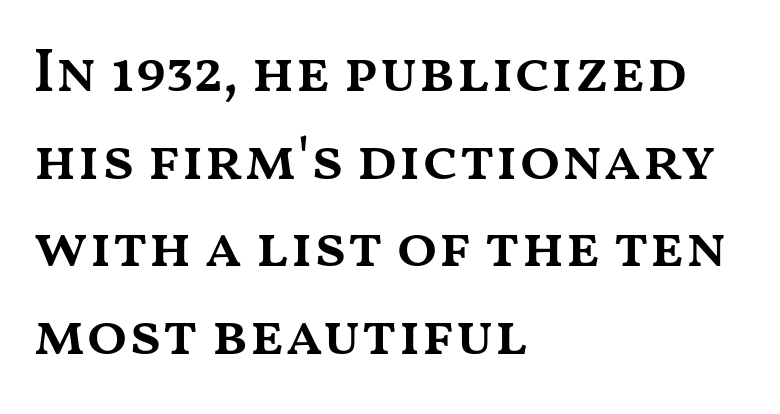
{"italic": "no", "bold": "semi", "weight": "semibold", "width": "wide", "stroke_contrast": "medium", "x_height": "medium", "monospaced": "no", "underline": "no", "align": "left", "line_spacing": "normal", "line_spacing_ratio": 1.46, "letter_spacing": "normal", "letter_spacing_em": 0.0, "glyph_px": 60}
